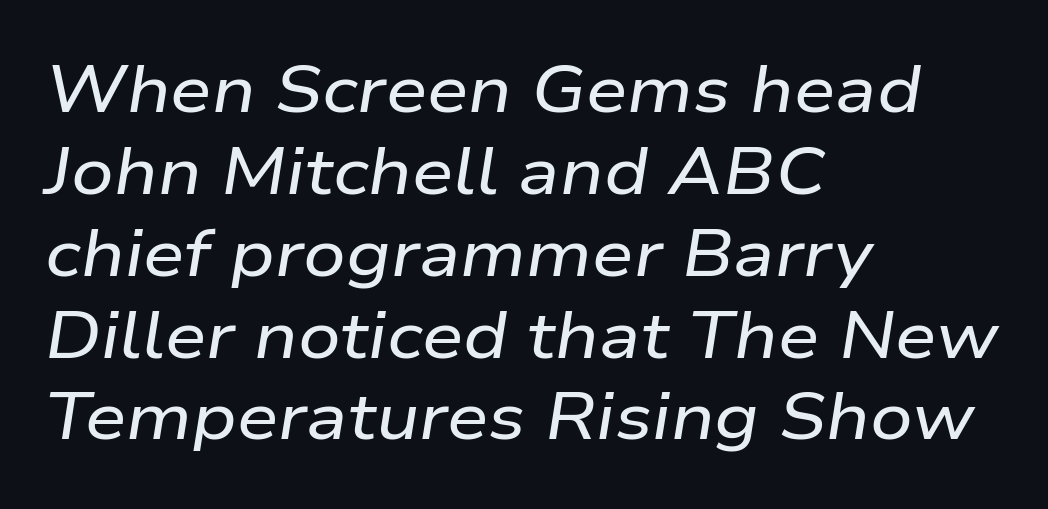
Q: Is the text italic (slanted)? A: Yes, it leans right by about 9 degrees.
Q: Is the text underlined? A: No.
Q: How is the paragraph aligned? A: Left-aligned.
Q: Is the spacing between letters normal or unusually wide? A: Normal.
Q: Width (condensed, normal, or wide)? A: Wide.
Q: Stroke contrast? A: Low.
Q: x-height? A: Medium.
Q: Monospaced? A: No.
